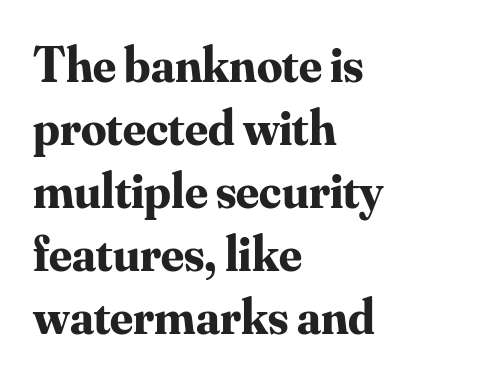
{"serif": "yes", "italic": "no", "bold": "yes", "weight": "bold", "width": "normal", "stroke_contrast": "medium", "x_height": "small", "monospaced": "no", "underline": "no", "align": "left", "line_spacing": "normal", "line_spacing_ratio": 1.26, "letter_spacing": "normal", "letter_spacing_em": 0.0, "glyph_px": 50}
